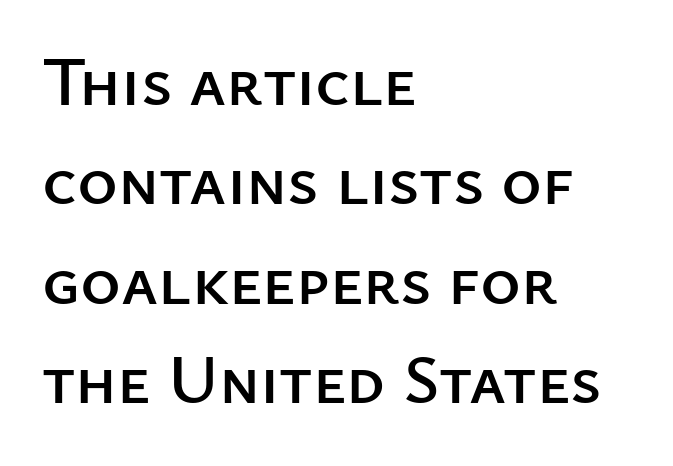
Q: Is the text italic (slanted)? A: No, it is upright.
Q: Is the typeface a serif or a sans-serif typeface? A: Sans-serif.
Q: Is the text underlined? A: No.
Q: How is the paragraph aligned? A: Left-aligned.
Q: Is the spacing between letters normal or unusually wide? A: Normal.
Q: Is the spacing between lines tight, normal or loose? A: Normal.
Q: Width (condensed, normal, or wide)? A: Normal.
Q: Stroke contrast? A: Low.
Q: x-height? A: Medium.
Q: Monospaced? A: No.
